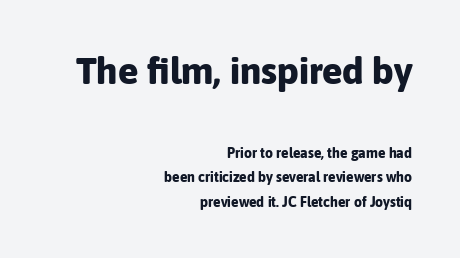
Horizontally, the lines are justified to the trailing edge only. Does the weight exceed regular? Yes, all the way to bold. No feet cap the strokes, marking this as sans-serif type. A typesetter would call this proportional, since set widths differ per character. Italic? Not at all — the glyphs are vertical.
